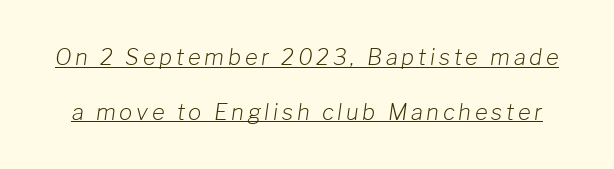
Counters stay open thanks to moderate or lighter strokes. This sample trades compactness for vertical openness between lines. The rendered words wear a rule along their underside. If you drew a line through each stem, it would be angled.
